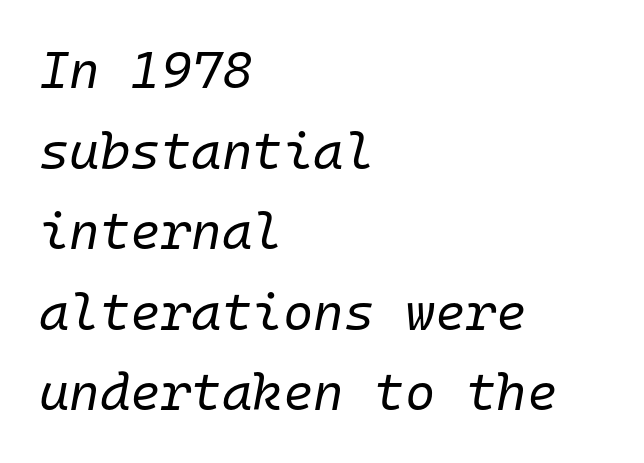
{"italic": "yes", "lean": "right", "slant_degrees": 10, "bold": "no", "weight": "regular", "width": "normal", "stroke_contrast": "low", "x_height": "medium", "monospaced": "yes", "underline": "no", "align": "left", "line_spacing": "normal", "line_spacing_ratio": 1.55, "letter_spacing": "normal", "letter_spacing_em": 0.0, "glyph_px": 52}
